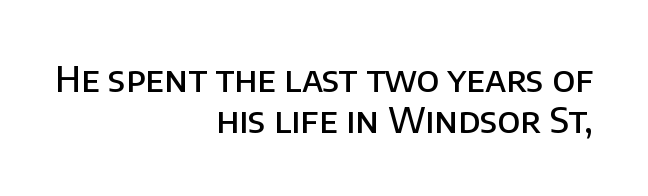
The image shows 35 px semibold sans-serif type, upright; set right-aligned, line spacing 1.17x, normal letter spacing, not underlined; low stroke contrast and a large x-height.
